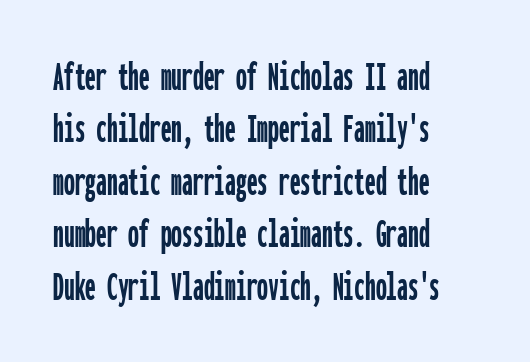
Q: Is the text italic (slanted)? A: No, it is upright.
Q: Is the typeface a serif or a sans-serif typeface? A: Sans-serif.
Q: Is the text underlined? A: No.
Q: How is the paragraph aligned? A: Left-aligned.
Q: Is the spacing between letters normal or unusually wide? A: Normal.
Q: Width (condensed, normal, or wide)? A: Condensed.
Q: Stroke contrast? A: Low.
Q: x-height? A: Medium.
Q: Monospaced? A: Yes.
